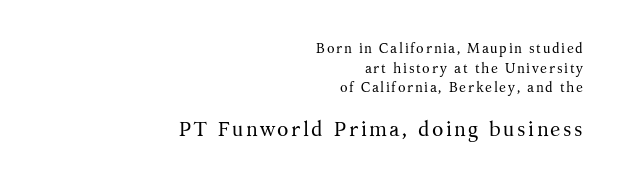
Q: Is the text bold? A: No.
Q: Is the text italic (slanted)? A: No, it is upright.
Q: Is the text underlined? A: No.
Q: How is the paragraph aligned? A: Right-aligned.
Q: Is the spacing between lines tight, normal or loose? A: Normal.
Q: Which block of text is set in a larger size, the first (top) or the second (bottom)? A: The second (bottom) one.
